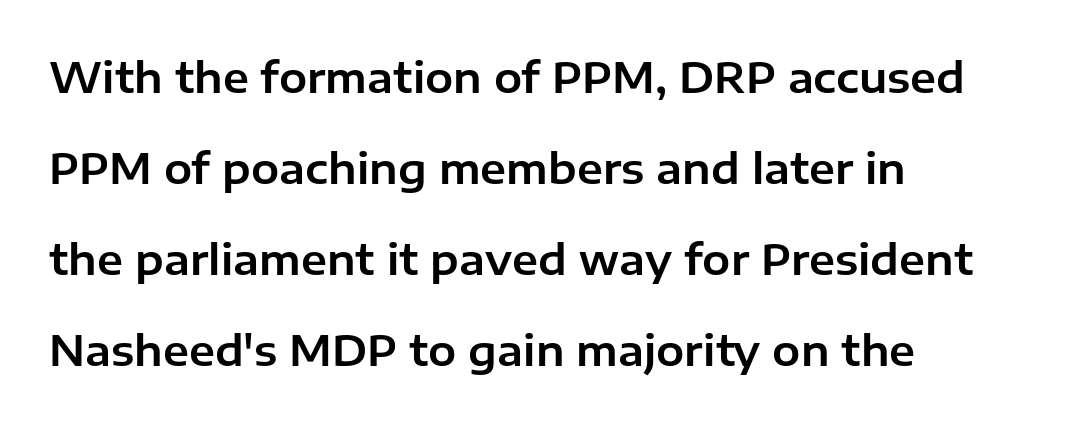
{"serif": "no", "italic": "no", "width": "normal", "stroke_contrast": "low", "x_height": "medium", "monospaced": "no", "underline": "no", "align": "left", "line_spacing": "loose", "line_spacing_ratio": 2.17, "letter_spacing": "normal", "letter_spacing_em": 0.0, "glyph_px": 42}
